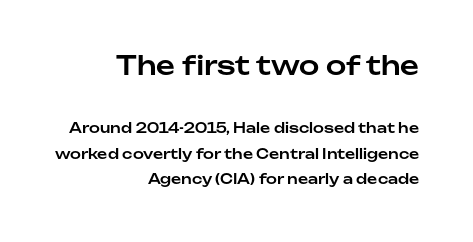
{"italic": "no", "underline": "no", "align": "right", "line_spacing_ratio": 1.82, "letter_spacing": "normal", "letter_spacing_em": 0.0, "larger_block": "first", "size_ratio": 1.86, "glyph_px": 26}
